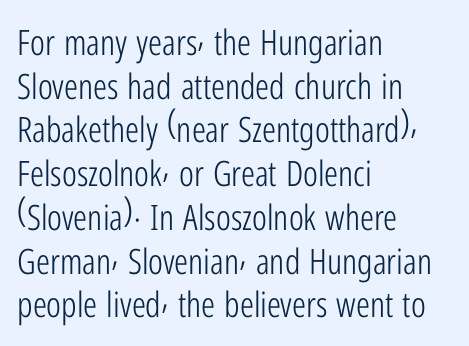
The image shows 35 px light, condensed sans-serif type, upright; set left-aligned, normal line spacing (1.25x), normal letter spacing, not underlined; low stroke contrast and a medium x-height.
